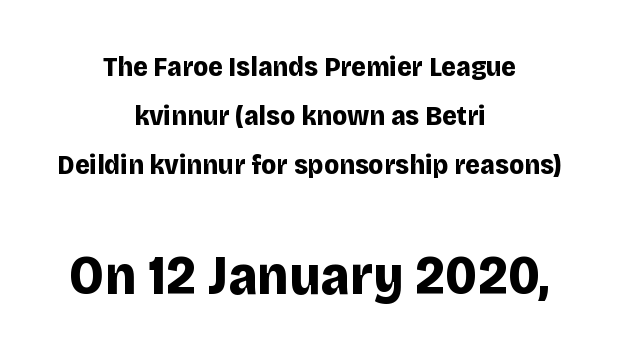
I'd call this a sans setting — the letters go barefoot. Centered paragraph, ragged on both sides. The specimen omits any rule beneath the text block's lines. Unlike italic type, these characters show no tilt at all.
